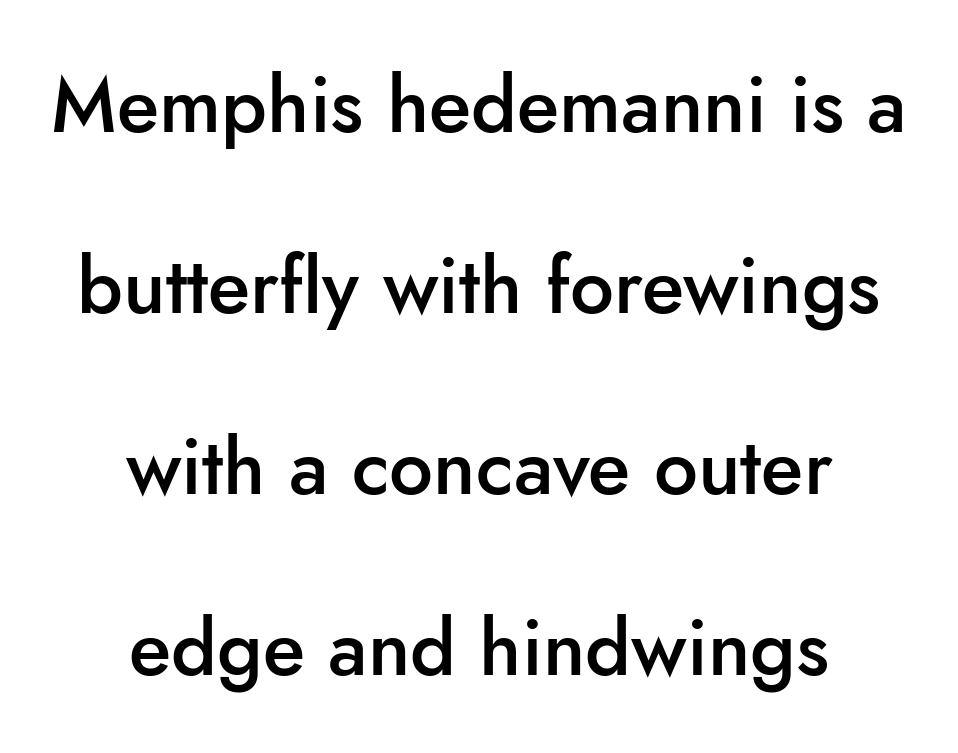
Q: Is the text bold? A: Semi-bold.
Q: Is the text italic (slanted)? A: No, it is upright.
Q: Is the typeface a serif or a sans-serif typeface? A: Sans-serif.
Q: Is the text underlined? A: No.
Q: How is the paragraph aligned? A: Centered.
Q: Is the spacing between letters normal or unusually wide? A: Normal.
Q: Is the spacing between lines tight, normal or loose? A: Loose.
Q: Width (condensed, normal, or wide)? A: Normal.
Q: Stroke contrast? A: Low.
Q: x-height? A: Small.
Q: Monospaced? A: No.
